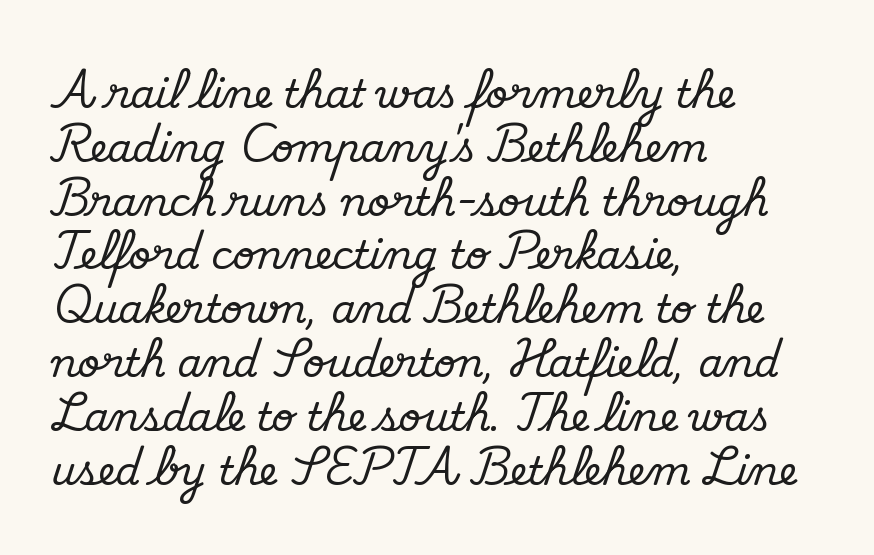
{"serif": "yes", "width": "normal", "stroke_contrast": "medium", "x_height": "small", "monospaced": "no", "underline": "no", "align": "left", "line_spacing": "normal", "line_spacing_ratio": 1.38, "letter_spacing": "normal", "letter_spacing_em": 0.0, "glyph_px": 39}
